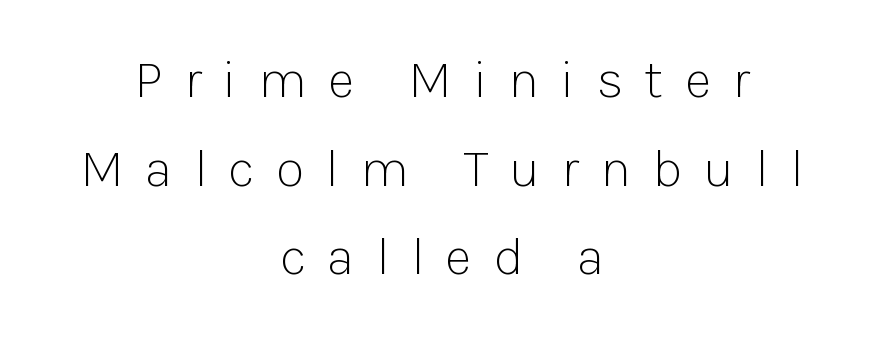
The image shows 53 px light sans-serif type, upright; set centered, normal line spacing (1.67x), unusually wide letter spacing (+0.4 em), not underlined; low stroke contrast and a medium x-height.
